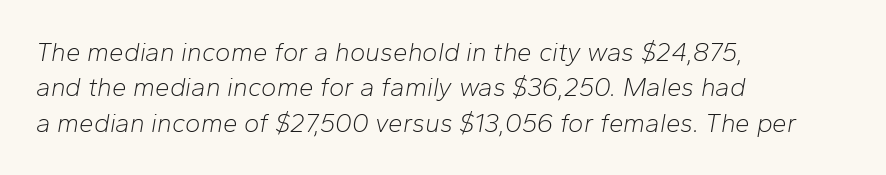
{"italic": "yes", "lean": "right", "slant_degrees": 10, "bold": "no", "underline": "no", "align": "left", "line_spacing": "normal", "line_spacing_ratio": 1.36, "letter_spacing": "normal", "letter_spacing_em": 0.0, "glyph_px": 26}
